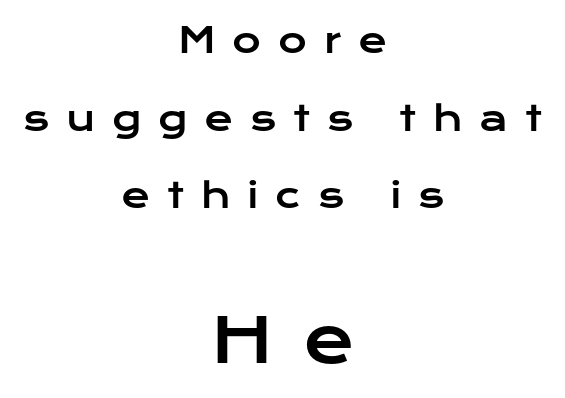
Q: Is the text italic (slanted)? A: No, it is upright.
Q: Is the typeface a serif or a sans-serif typeface? A: Sans-serif.
Q: Is the text underlined? A: No.
Q: How is the paragraph aligned? A: Centered.
Q: Is the spacing between letters normal or unusually wide? A: Unusually wide.
Q: Is the spacing between lines tight, normal or loose? A: Loose.
Q: Which block of text is set in a larger size, the first (top) or the second (bottom)? A: The second (bottom) one.
Q: Width (condensed, normal, or wide)? A: Wide.
Q: Stroke contrast? A: Low.
Q: x-height? A: Medium.
Q: Monospaced? A: No.
